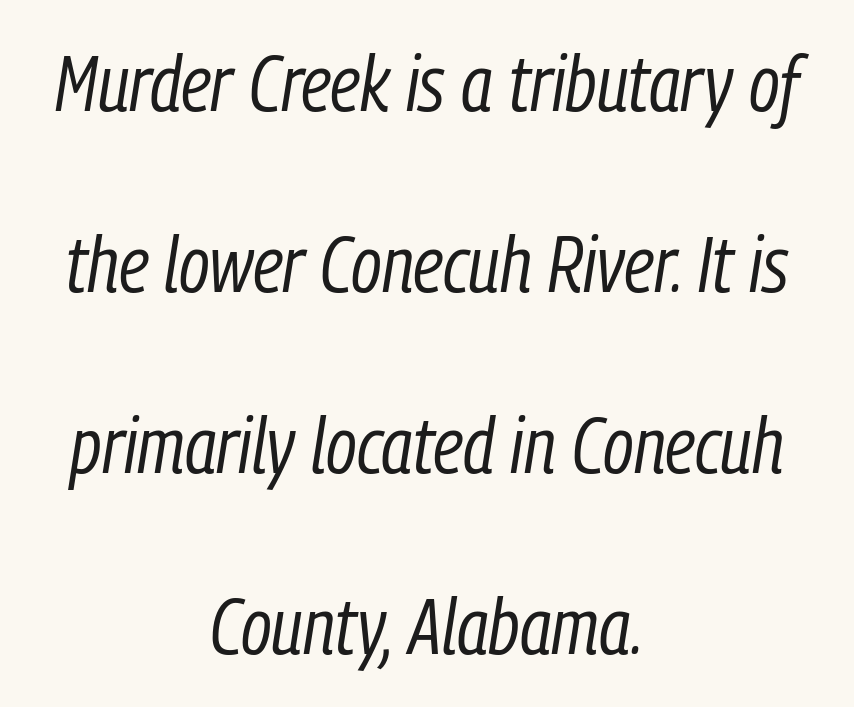
{"italic": "yes", "lean": "right", "slant_degrees": 9, "bold": "no", "weight": "regular", "width": "condensed", "stroke_contrast": "low", "x_height": "medium", "monospaced": "no", "underline": "no", "align": "center", "line_spacing": "loose", "line_spacing_ratio": 2.32, "letter_spacing": "normal", "letter_spacing_em": 0.0, "glyph_px": 78}
